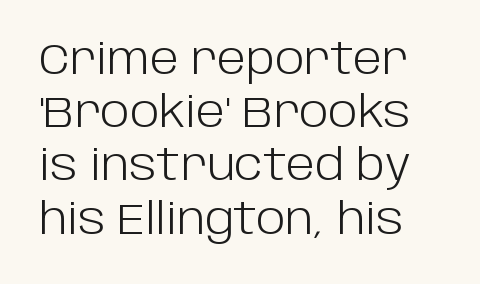
Q: Is the text bold? A: No.
Q: Is the text italic (slanted)? A: No, it is upright.
Q: Is the typeface a serif or a sans-serif typeface? A: Sans-serif.
Q: Is the text underlined? A: No.
Q: Is the spacing between letters normal or unusually wide? A: Normal.
Q: Width (condensed, normal, or wide)? A: Normal.
Q: Stroke contrast? A: Low.
Q: x-height? A: Large.
Q: Monospaced? A: No.
